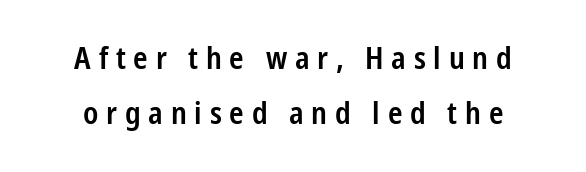
The image shows 31 px semibold, condensed sans-serif type, upright; set centered, line spacing 1.77x, unusually wide letter spacing (+0.25 em), not underlined; low stroke contrast and a medium x-height.
